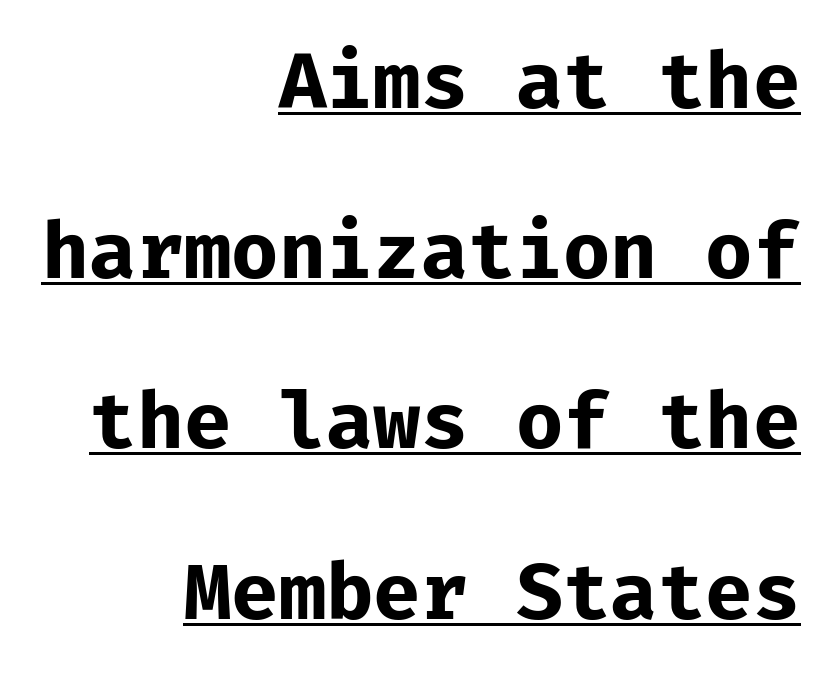
Pretty heavy lettering here — definitely bold. Like a heading marked for emphasis, these lines bear an underscore. The gaps between neighbouring characters are ordinary and unremarkable. Look at the bottom of the vertical strokes: they stop flat, with no serifs.
